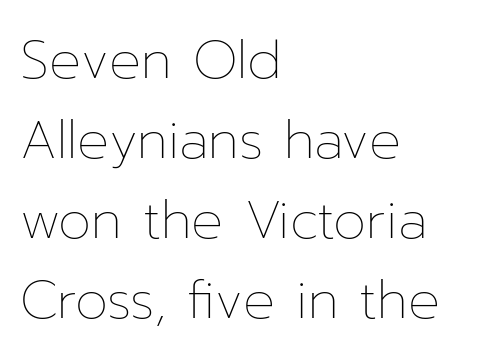
The rendering keeps characters at their native spacing. The designer left line spacing at the default. Varying glyph widths throughout — classic text-font behaviour. The passage shown is not underscored anywhere. The letterforms sit at book weight or below. Short and long lines alike share a common starting point at left.
